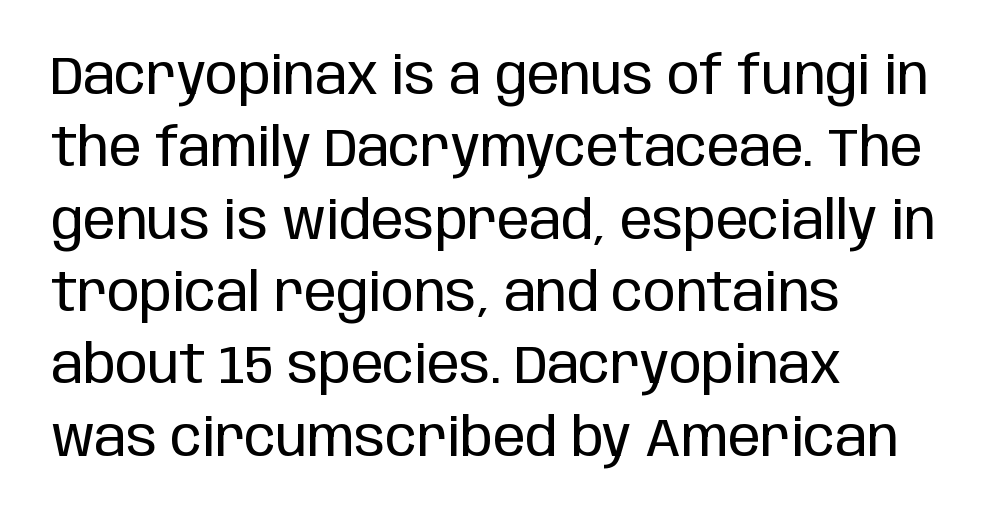
The image shows 54 px regular-weight, condensed sans-serif type, upright; set left-aligned, normal line spacing (1.34x), normal letter spacing, not underlined; low stroke contrast and a large x-height.
